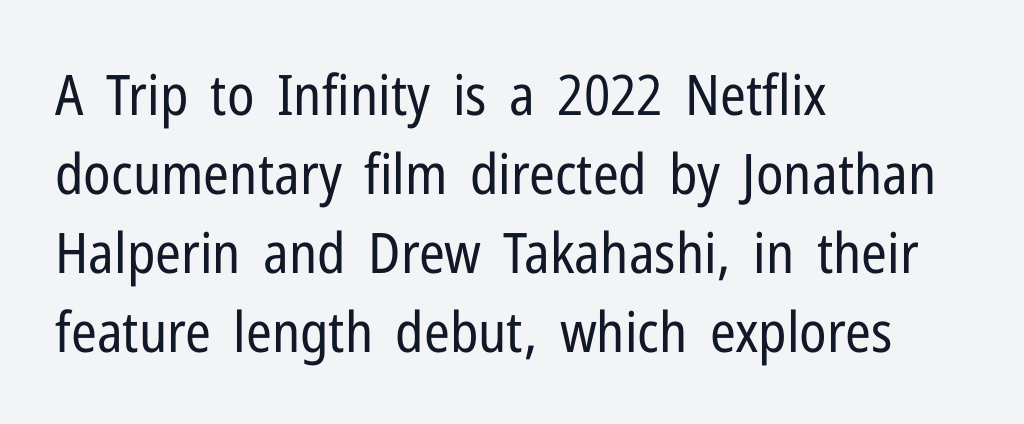
Here the designer chose a conventional face with non-uniform glyph widths. The text was rendered using a sans face with plain stroke endings. Posture: upright roman. The strokes are not fattened; the text isn't bold. The face used here is rendered with its standard letterfit.
